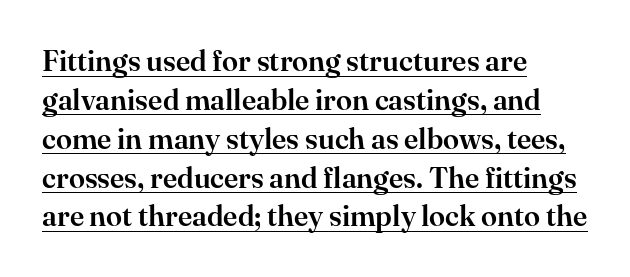
Q: Is the text italic (slanted)? A: No, it is upright.
Q: Is the typeface a serif or a sans-serif typeface? A: Serif.
Q: Is the text underlined? A: Yes.
Q: How is the paragraph aligned? A: Left-aligned.
Q: Is the spacing between letters normal or unusually wide? A: Normal.
Q: Is the spacing between lines tight, normal or loose? A: Normal.
Q: Width (condensed, normal, or wide)? A: Normal.
Q: Stroke contrast? A: High.
Q: x-height? A: Small.
Q: Monospaced? A: No.
